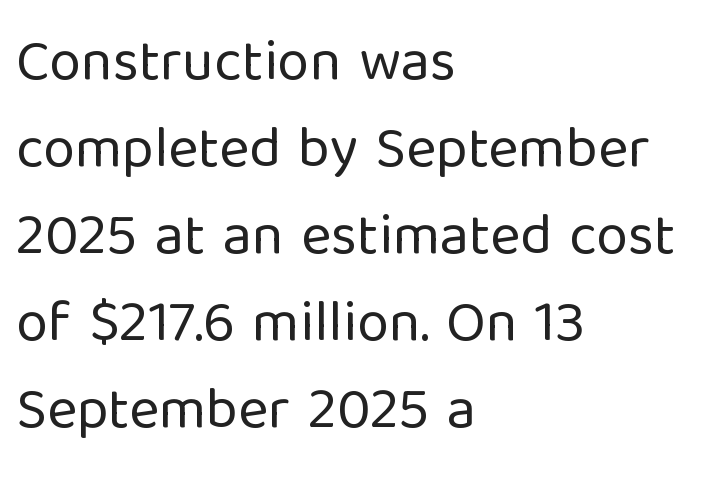
Q: Is the text bold? A: No.
Q: Is the text italic (slanted)? A: No, it is upright.
Q: Is the typeface a serif or a sans-serif typeface? A: Sans-serif.
Q: Is the text underlined? A: No.
Q: How is the paragraph aligned? A: Left-aligned.
Q: Is the spacing between letters normal or unusually wide? A: Normal.
Q: Is the spacing between lines tight, normal or loose? A: Normal.
Q: Width (condensed, normal, or wide)? A: Normal.
Q: Stroke contrast? A: Low.
Q: x-height? A: Medium.
Q: Monospaced? A: No.
